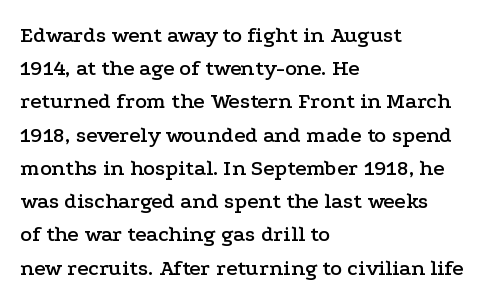
Q: Is the text italic (slanted)? A: No, it is upright.
Q: Is the text underlined? A: No.
Q: How is the paragraph aligned? A: Left-aligned.
Q: Is the spacing between letters normal or unusually wide? A: Normal.
Q: Is the spacing between lines tight, normal or loose? A: Normal.
